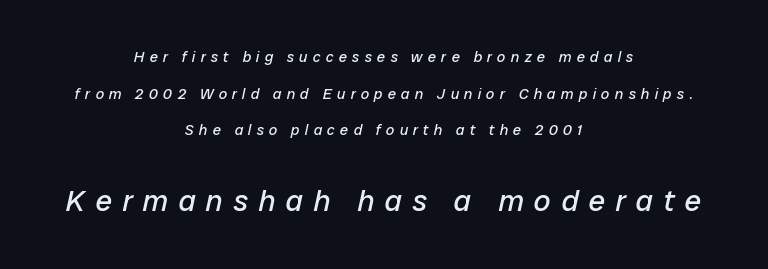
Horizontal alignment here is central, giving a formal, balanced look. The passage shown is typed in a proportional face where columns would drift. The passage shown begins with its smaller block and ends with its larger one. No extra ink here — the face is not bold. The passage shown stacks its lines with a broad gap.
